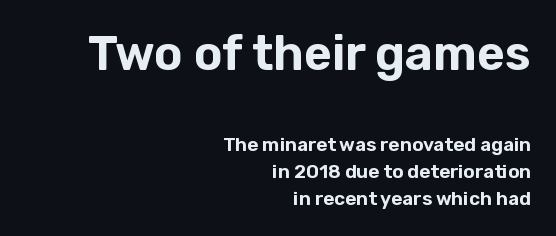
The image shows 48 px sans-serif type, upright; set right-aligned, normal line spacing (1.44x), normal letter spacing, not underlined; the first (top) block is 2.53x larger; low stroke contrast and a medium x-height.
